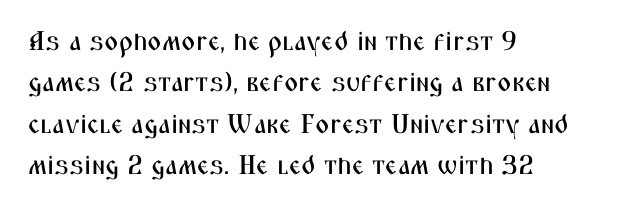
Q: Is the text italic (slanted)? A: No, it is upright.
Q: Is the text underlined? A: No.
Q: How is the paragraph aligned? A: Left-aligned.
Q: Is the spacing between letters normal or unusually wide? A: Normal.
Q: Is the spacing between lines tight, normal or loose? A: Normal.
